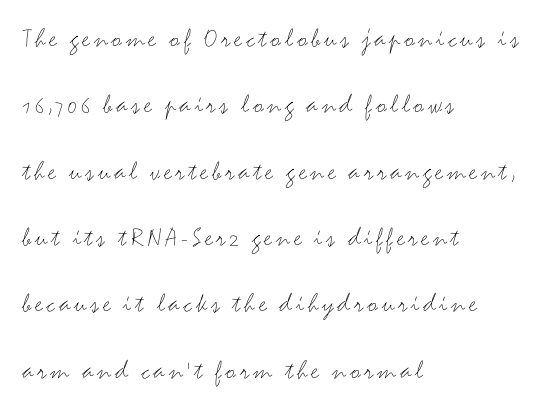
The image shows 28 px light, wide sans-serif type; set left-aligned, loose line spacing (2.37x), not underlined; medium stroke contrast and a small x-height.
